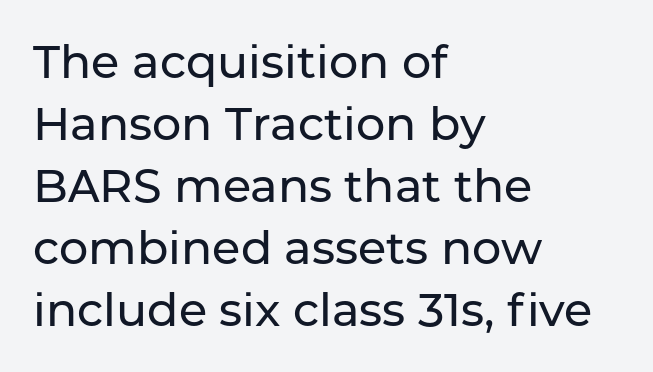
{"serif": "no", "italic": "no", "width": "normal", "stroke_contrast": "low", "x_height": "medium", "monospaced": "no", "underline": "no", "align": "left", "line_spacing": "normal", "line_spacing_ratio": 1.35, "letter_spacing": "normal", "letter_spacing_em": 0.0, "glyph_px": 46}
